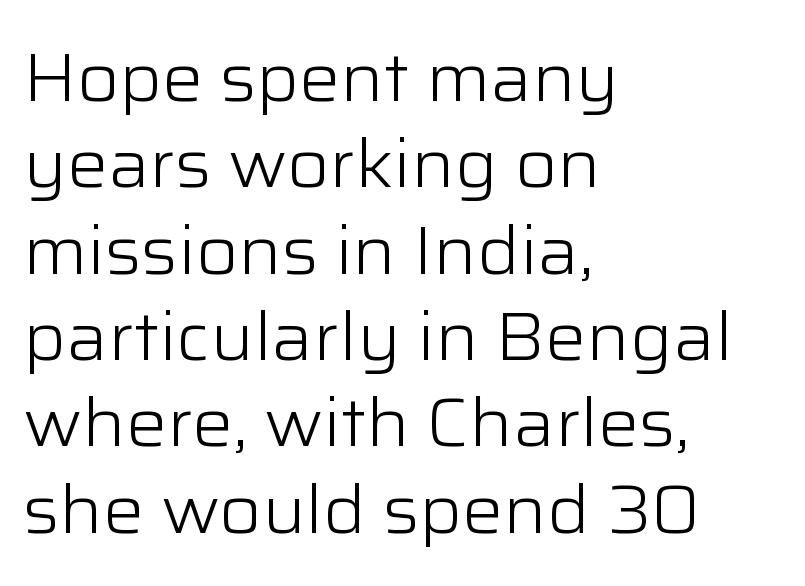
{"serif": "no", "italic": "no", "bold": "no", "weight": "light", "width": "normal", "stroke_contrast": "low", "x_height": "medium", "monospaced": "no", "underline": "no", "align": "left", "line_spacing": "normal", "line_spacing_ratio": 1.27, "letter_spacing": "normal", "letter_spacing_em": 0.0, "glyph_px": 68}
